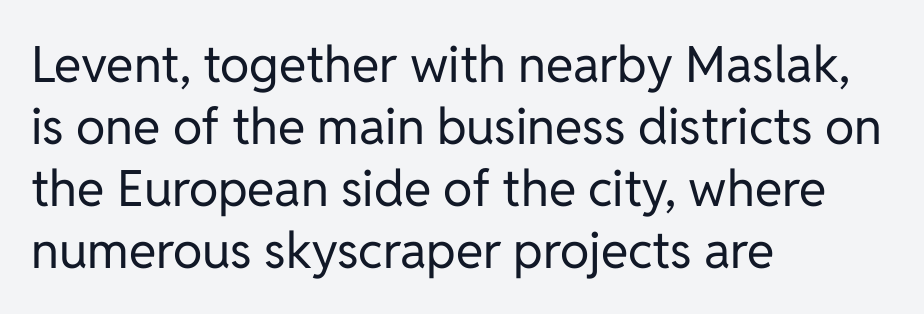
{"serif": "no", "italic": "no", "bold": "no", "weight": "regular", "width": "normal", "stroke_contrast": "low", "x_height": "medium", "monospaced": "no", "underline": "no", "align": "left", "line_spacing_ratio": 1.24, "letter_spacing": "normal", "letter_spacing_em": 0.0, "glyph_px": 50}
